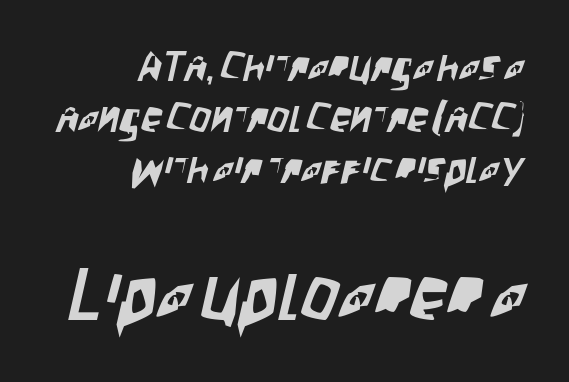
Q: Is the typeface a serif or a sans-serif typeface? A: Sans-serif.
Q: Is the text underlined? A: No.
Q: How is the paragraph aligned? A: Right-aligned.
Q: Is the spacing between letters normal or unusually wide? A: Normal.
Q: Which block of text is set in a larger size, the first (top) or the second (bottom)? A: The second (bottom) one.
Q: Width (condensed, normal, or wide)? A: Condensed.
Q: Stroke contrast? A: Low.
Q: x-height? A: Large.
Q: Monospaced? A: No.
